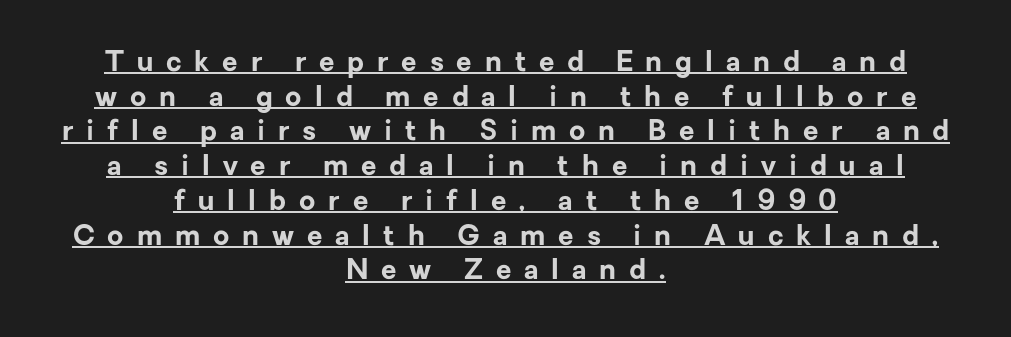
{"serif": "no", "italic": "no", "bold": "yes", "weight": "bold", "width": "normal", "stroke_contrast": "low", "x_height": "medium", "monospaced": "no", "underline": "yes", "align": "center", "line_spacing_ratio": 1.24, "letter_spacing": "wide", "letter_spacing_em": 0.46, "glyph_px": 28}
